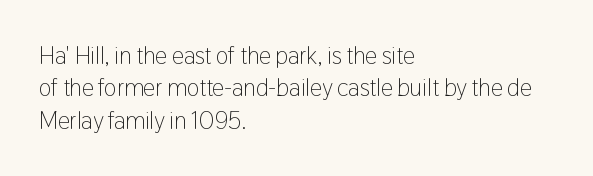
The image shows 24 px text type, upright; set left-aligned, normal line spacing (1.35x), normal letter spacing, not underlined.
